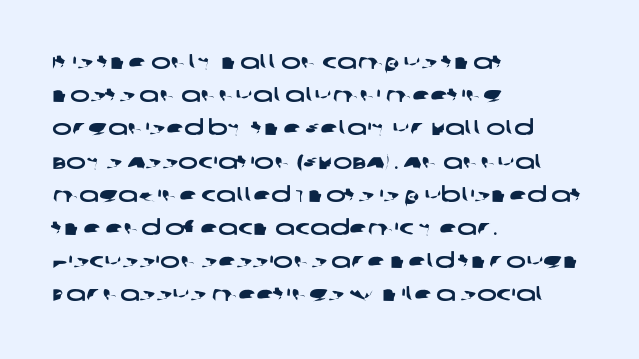
Decoration check: the copy has no underline. These lines are set flush left with a ragged right edge. A typesetter would call this leading conventional body-copy spacing. Caption: standard tracking, unaltered.
